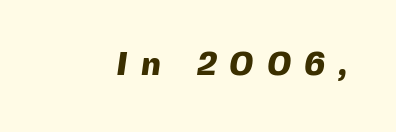
Q: Is the text bold? A: Yes.
Q: Is the typeface a serif or a sans-serif typeface? A: Sans-serif.
Q: Is the text underlined? A: No.
Q: Is the spacing between letters normal or unusually wide? A: Unusually wide.
Q: Width (condensed, normal, or wide)? A: Normal.
Q: x-height? A: Medium.
Q: Monospaced? A: No.
